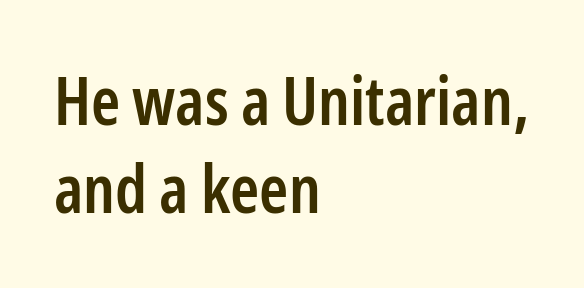
Q: Is the text bold? A: Semi-bold.
Q: Is the text italic (slanted)? A: No, it is upright.
Q: Is the typeface a serif or a sans-serif typeface? A: Sans-serif.
Q: Is the text underlined? A: No.
Q: How is the paragraph aligned? A: Left-aligned.
Q: Is the spacing between letters normal or unusually wide? A: Normal.
Q: Is the spacing between lines tight, normal or loose? A: Normal.
Q: Width (condensed, normal, or wide)? A: Condensed.
Q: Stroke contrast? A: Low.
Q: x-height? A: Medium.
Q: Monospaced? A: No.
